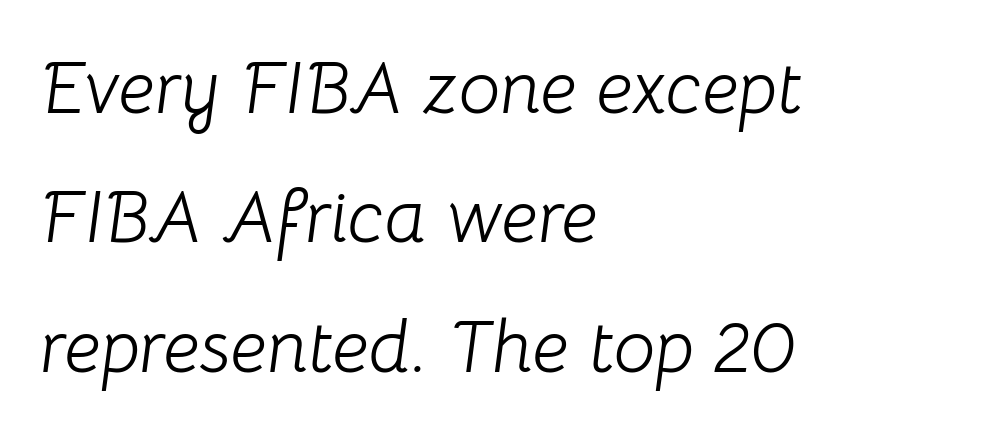
Q: Is the text bold? A: No.
Q: Is the text italic (slanted)? A: Yes, it leans right by about 8 degrees.
Q: Is the text underlined? A: No.
Q: How is the paragraph aligned? A: Left-aligned.
Q: Is the spacing between letters normal or unusually wide? A: Normal.
Q: Width (condensed, normal, or wide)? A: Normal.
Q: Stroke contrast? A: Low.
Q: x-height? A: Medium.
Q: Monospaced? A: No.
